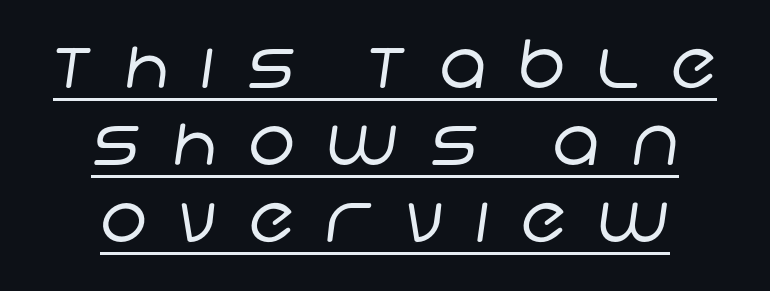
Q: Is the text bold? A: No.
Q: Is the typeface a serif or a sans-serif typeface? A: Sans-serif.
Q: Is the text underlined? A: Yes.
Q: How is the paragraph aligned? A: Centered.
Q: Is the spacing between letters normal or unusually wide? A: Unusually wide.
Q: Is the spacing between lines tight, normal or loose? A: Tight.
Q: Width (condensed, normal, or wide)? A: Normal.
Q: Stroke contrast? A: Low.
Q: x-height? A: Large.
Q: Monospaced? A: No.
